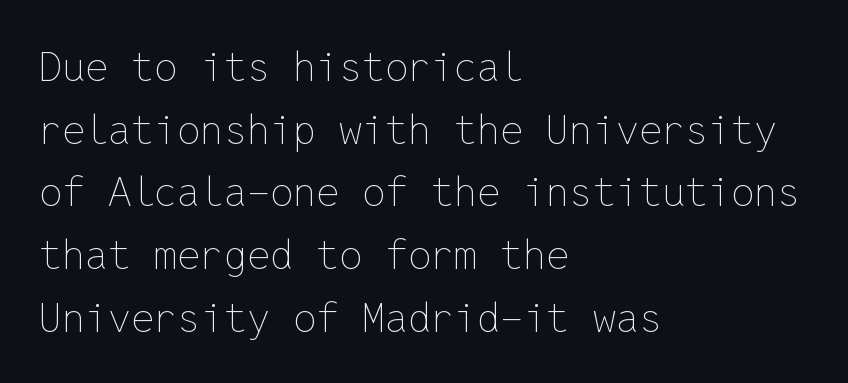
The image shows 41 px thin type, upright, monospaced; set left-aligned, normal line spacing (1.53x), normal letter spacing, not underlined; low stroke contrast and a medium x-height.
